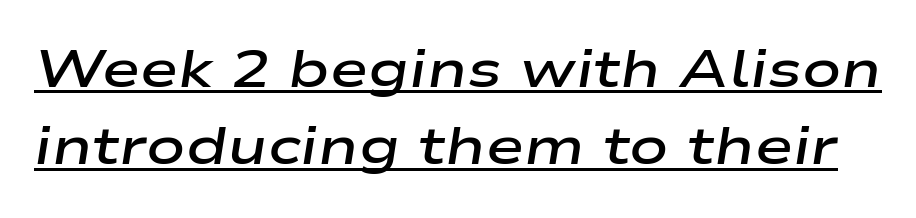
Q: Is the text bold? A: Semi-bold.
Q: Is the text italic (slanted)? A: Yes, it leans right by about 9 degrees.
Q: Is the text underlined? A: Yes.
Q: Is the spacing between letters normal or unusually wide? A: Normal.
Q: Is the spacing between lines tight, normal or loose? A: Normal.
Q: Width (condensed, normal, or wide)? A: Wide.
Q: Stroke contrast? A: Low.
Q: x-height? A: Medium.
Q: Monospaced? A: No.
